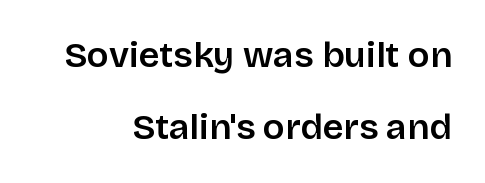
Q: Is the text bold? A: Semi-bold.
Q: Is the text italic (slanted)? A: No, it is upright.
Q: Is the typeface a serif or a sans-serif typeface? A: Sans-serif.
Q: Is the text underlined? A: No.
Q: How is the paragraph aligned? A: Right-aligned.
Q: Is the spacing between letters normal or unusually wide? A: Normal.
Q: Is the spacing between lines tight, normal or loose? A: Loose.
Q: Width (condensed, normal, or wide)? A: Normal.
Q: Stroke contrast? A: Low.
Q: x-height? A: Large.
Q: Monospaced? A: No.
